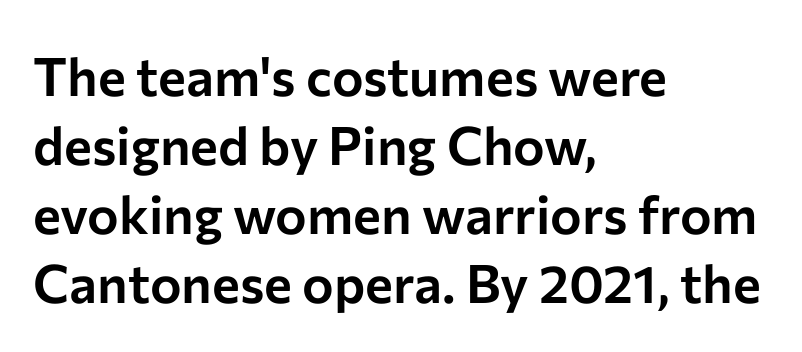
The image shows 53 px sans-serif type, upright; set left-aligned, normal line spacing (1.3x), normal letter spacing, not underlined; low stroke contrast and a medium x-height.
